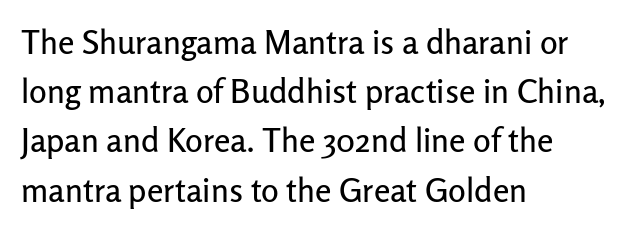
The image shows 33 px sans-serif type, upright; set left-aligned, normal line spacing (1.49x), normal letter spacing, not underlined; low stroke contrast and a medium x-height.
